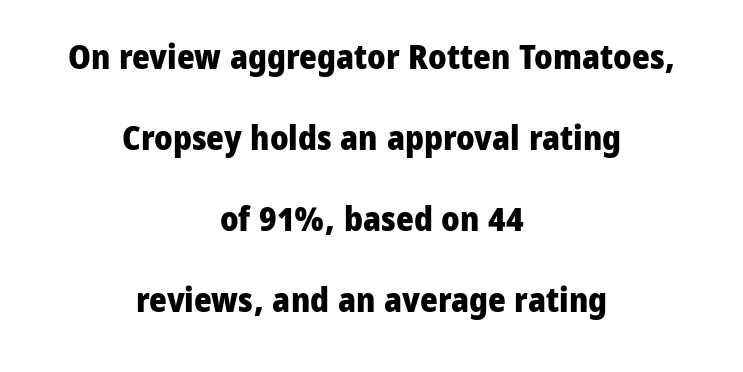
Letters rest on an invisible, unmarked baseline. A typesetter would call this zero additional tracking. Airy leading. Both edges are ragged and mirror each other, which tells us the setting is centered. The font is running at its bold setting. Stroke terminals: plain, sans-serif.
